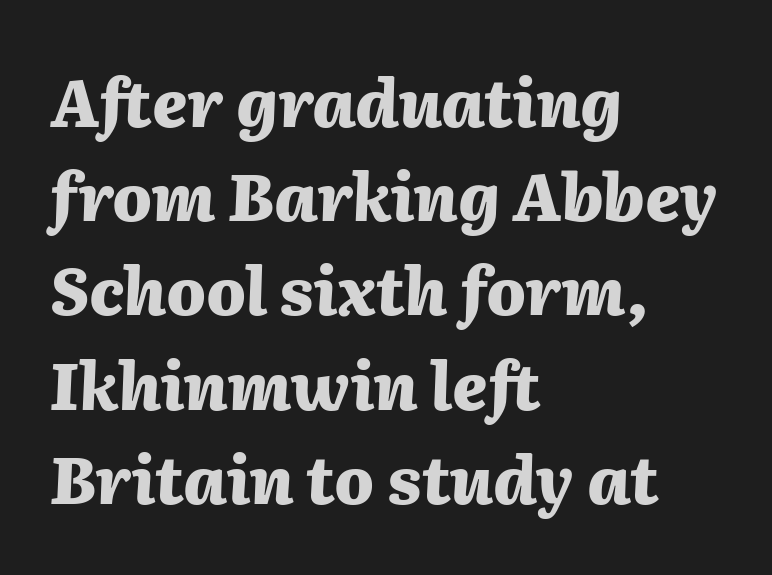
The image shows 65 px heavy type, italic (leaning right); set left-aligned, normal line spacing (1.45x), normal letter spacing, not underlined; medium stroke contrast and a medium x-height.
